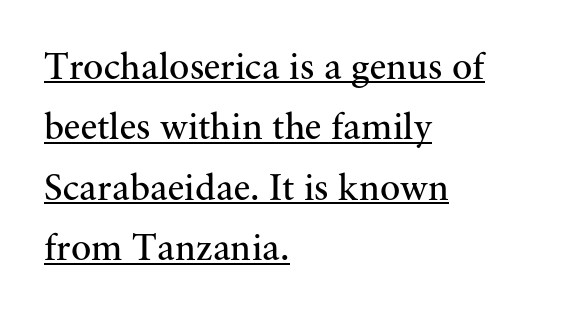
The passage shown is typeset with a serif family. Compared with a typical body face, this is equally light or lighter still. Look at the tracking — it's just the regular setting, nothing added. Character widths vary here, with narrow letters taking less room than wide ones. Is the block centered? No — it sits flush against the left margin.
